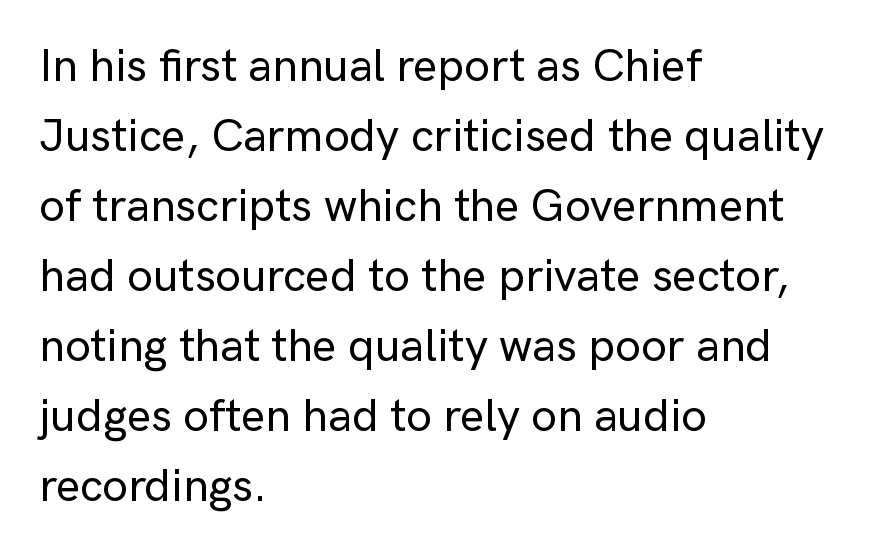
Q: Is the text italic (slanted)? A: No, it is upright.
Q: Is the typeface a serif or a sans-serif typeface? A: Sans-serif.
Q: Is the text underlined? A: No.
Q: How is the paragraph aligned? A: Left-aligned.
Q: Is the spacing between letters normal or unusually wide? A: Normal.
Q: Is the spacing between lines tight, normal or loose? A: Normal.
Q: Width (condensed, normal, or wide)? A: Normal.
Q: Stroke contrast? A: Low.
Q: x-height? A: Medium.
Q: Monospaced? A: No.
